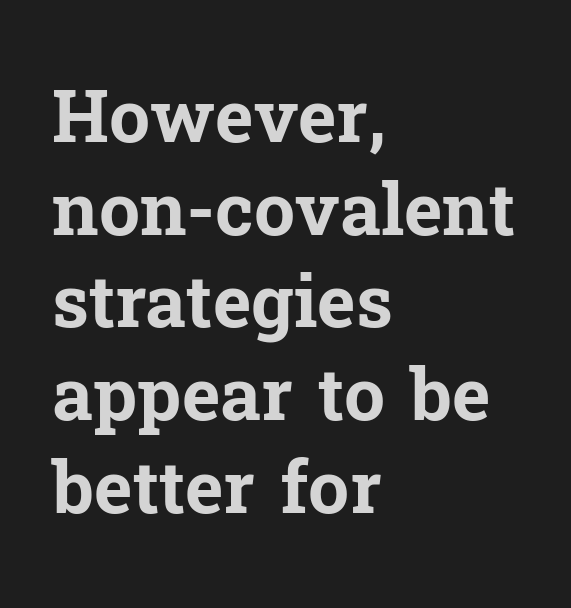
Summary of vertical rhythm: regular, with standard interline spacing. Note the varied advance widths — an 'i' is clearly narrower than an 'm'. Quick note: not italic, upright. These lines keep a tight, regular rhythm from letter to letter. A student would call this left alignment; a typographer would say flush left, rag right.
